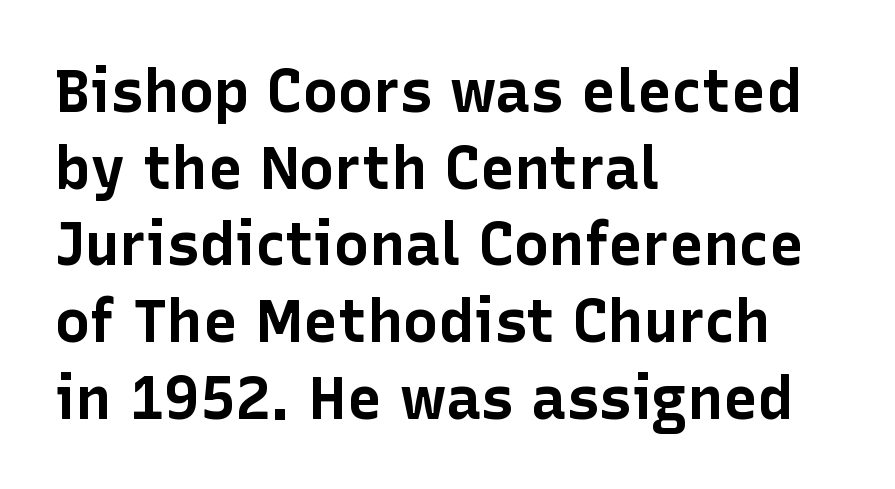
The image shows 59 px bold sans-serif type, upright; set left-aligned, normal line spacing (1.3x), normal letter spacing, not underlined; low stroke contrast and a medium x-height.
